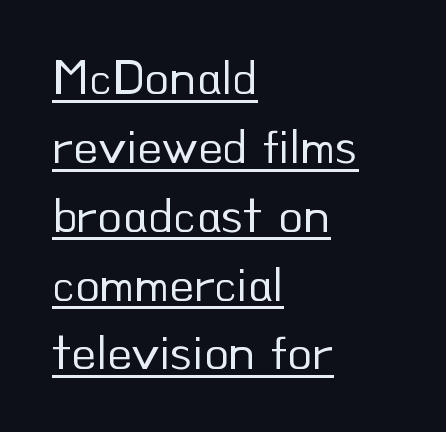
Q: Is the text bold? A: No.
Q: Is the text italic (slanted)? A: No, it is upright.
Q: Is the typeface a serif or a sans-serif typeface? A: Sans-serif.
Q: Is the text underlined? A: Yes.
Q: How is the paragraph aligned? A: Left-aligned.
Q: Is the spacing between letters normal or unusually wide? A: Normal.
Q: Is the spacing between lines tight, normal or loose? A: Normal.
Q: Width (condensed, normal, or wide)? A: Normal.
Q: Stroke contrast? A: Low.
Q: x-height? A: Small.
Q: Monospaced? A: No.
